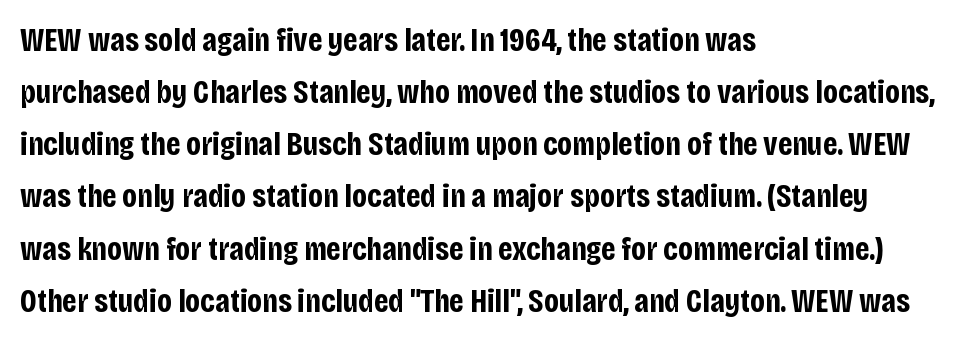
The foot of each line stays bare and open. Every letter is thick-stroked: bold, no question. Notice how the passage keeps a crisp vertical edge on the left only. The type sits square on the baseline with zero lean. The tracking reads as untouched default to a designer's eye.
